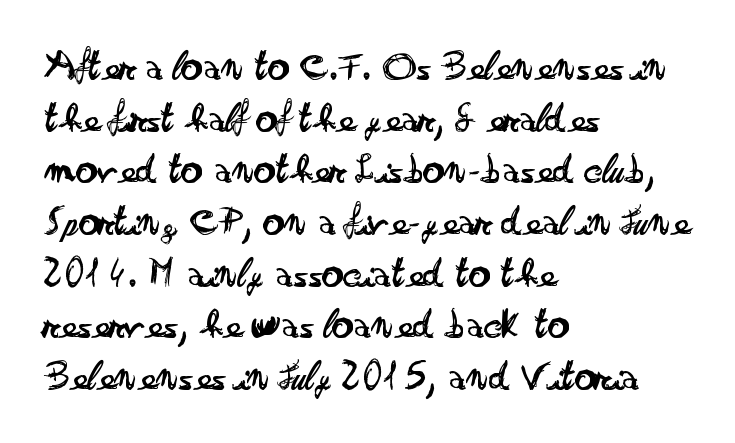
Q: Is the text bold? A: No.
Q: Is the text italic (slanted)? A: No, it is upright.
Q: Is the typeface a serif or a sans-serif typeface? A: Sans-serif.
Q: Is the text underlined? A: No.
Q: How is the paragraph aligned? A: Left-aligned.
Q: Is the spacing between letters normal or unusually wide? A: Normal.
Q: Width (condensed, normal, or wide)? A: Wide.
Q: Stroke contrast? A: Low.
Q: x-height? A: Small.
Q: Monospaced? A: No.
